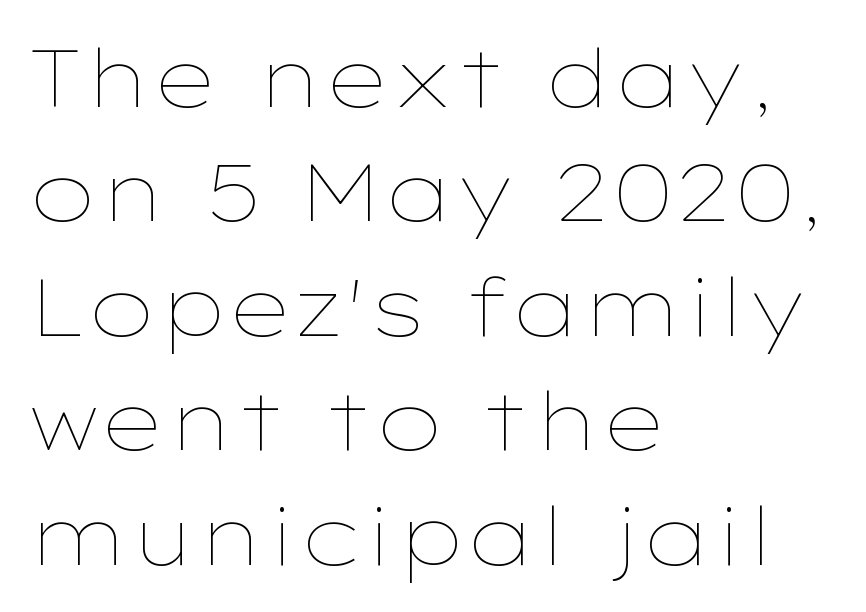
Where is the straight margin? On the left. The strokes are not fattened; the text isn't bold. Notice how the stems are strictly vertical — no italics here. Descenders hang freely into open space. Think of a printed novel: that variable character pitch is what you see here. Observe the ordinary spacing: letters are neighbours, not strangers.
